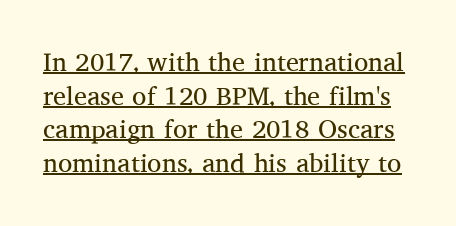
No heavy texture on the line: the type isn't bold. Each word holds together tightly as a unit, with standard inter-letter gaps. Underlining? Definitely there. The leading is moderate, giving the passage an even texture.
